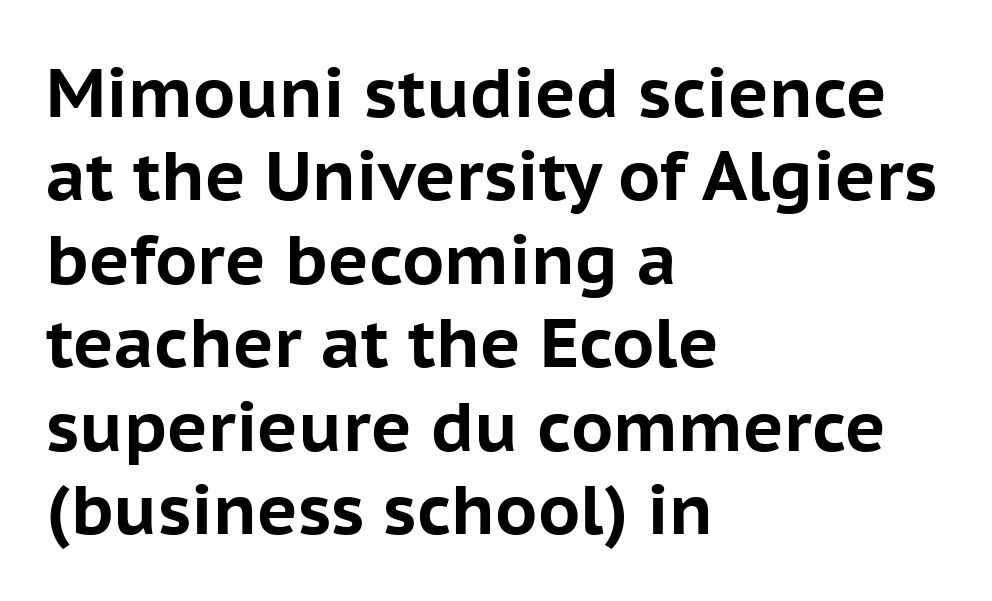
Q: Is the text bold? A: Yes.
Q: Is the text italic (slanted)? A: No, it is upright.
Q: Is the typeface a serif or a sans-serif typeface? A: Sans-serif.
Q: Is the text underlined? A: No.
Q: How is the paragraph aligned? A: Left-aligned.
Q: Is the spacing between letters normal or unusually wide? A: Normal.
Q: Width (condensed, normal, or wide)? A: Normal.
Q: Stroke contrast? A: Low.
Q: x-height? A: Medium.
Q: Monospaced? A: No.
